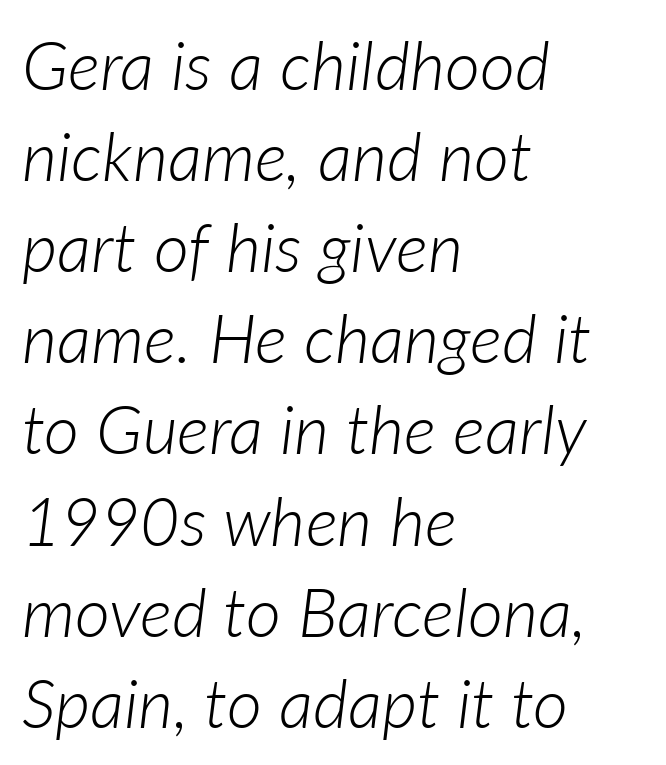
{"italic": "yes", "lean": "right", "slant_degrees": 7, "bold": "no", "weight": "light", "width": "normal", "stroke_contrast": "low", "x_height": "medium", "monospaced": "no", "underline": "no", "align": "left", "line_spacing": "normal", "line_spacing_ratio": 1.34, "letter_spacing": "normal", "letter_spacing_em": 0.0, "glyph_px": 68}
